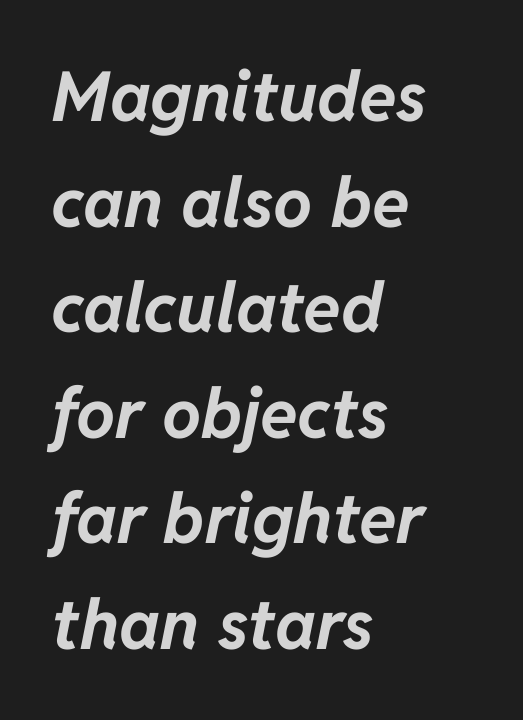
Italic: yes, the glyphs are oblique. Where is the straight margin? On the left. The rendering uses natural spacing where letterforms have individual widths. Tracking value appears to be zero — textbook default spacing. The rendering uses a bold face; every stroke is thick and dark. Nobody drew a line under any word here.
